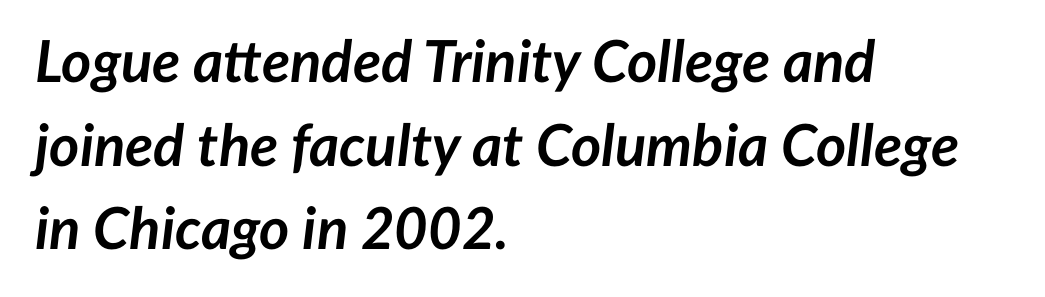
The block of text has a typical density, with ordinary space between rows. Nobody drew a line under any word here. Compared with a centered layout, this one pins lines to the left instead. Observe the ordinary spacing: letters are neighbours, not strangers.
